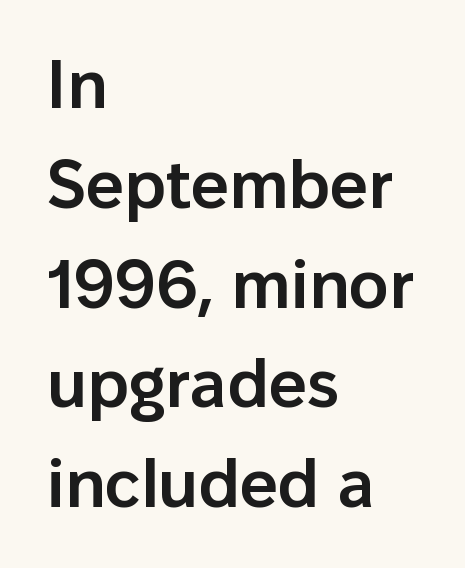
The image shows 67 px semibold sans-serif type, upright; set left-aligned, normal line spacing (1.49x), normal letter spacing, not underlined; low stroke contrast and a medium x-height.
